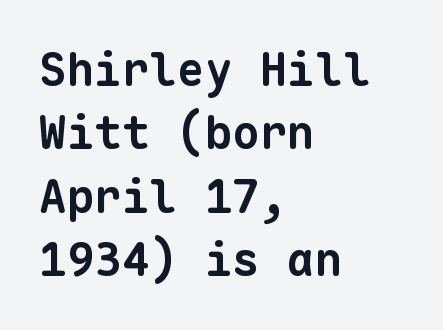
Q: Is the text bold? A: Yes.
Q: Is the typeface a serif or a sans-serif typeface? A: Sans-serif.
Q: Is the text underlined? A: No.
Q: How is the paragraph aligned? A: Left-aligned.
Q: Is the spacing between letters normal or unusually wide? A: Normal.
Q: Is the spacing between lines tight, normal or loose? A: Normal.
Q: Width (condensed, normal, or wide)? A: Normal.
Q: Stroke contrast? A: Low.
Q: x-height? A: Medium.
Q: Monospaced? A: Yes.
